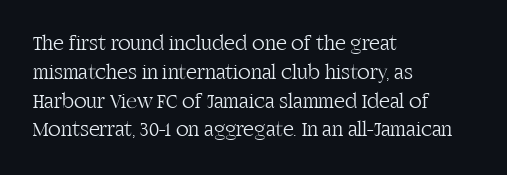
Each new line begins a customary step beneath the previous one. Stems here are at most as thick as an everyday book face. Words appear dense and cohesive because spacing is normal. Descenders hang freely into open space. The axis of the letterforms is exactly vertical.
